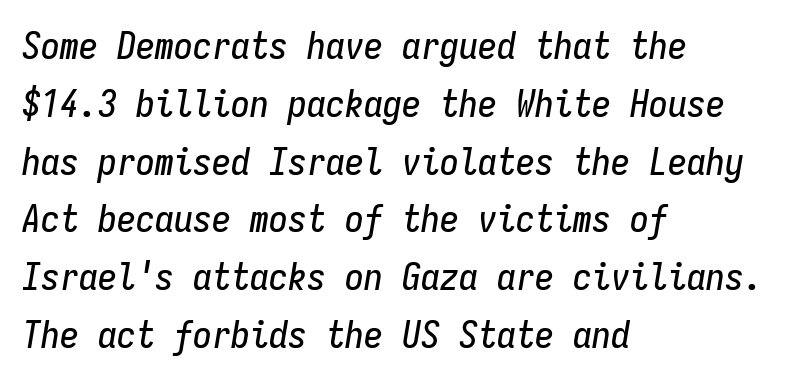
{"italic": "yes", "lean": "right", "slant_degrees": 9, "width": "condensed", "stroke_contrast": "low", "x_height": "medium", "monospaced": "yes", "underline": "no", "align": "left", "line_spacing": "normal", "line_spacing_ratio": 1.52, "letter_spacing": "normal", "letter_spacing_em": 0.0, "glyph_px": 38}
